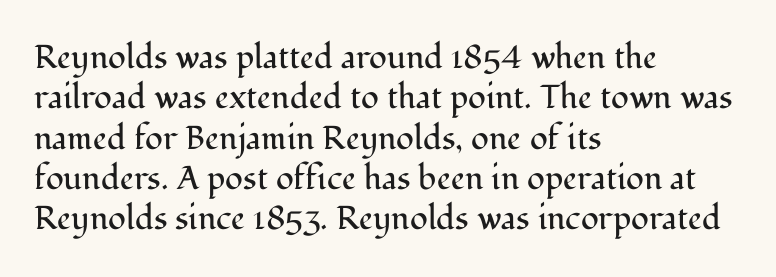
Q: Is the text bold? A: No.
Q: Is the text italic (slanted)? A: No, it is upright.
Q: Is the typeface a serif or a sans-serif typeface? A: Serif.
Q: Is the text underlined? A: No.
Q: How is the paragraph aligned? A: Left-aligned.
Q: Is the spacing between letters normal or unusually wide? A: Normal.
Q: Width (condensed, normal, or wide)? A: Normal.
Q: Stroke contrast? A: Medium.
Q: x-height? A: Medium.
Q: Monospaced? A: No.
